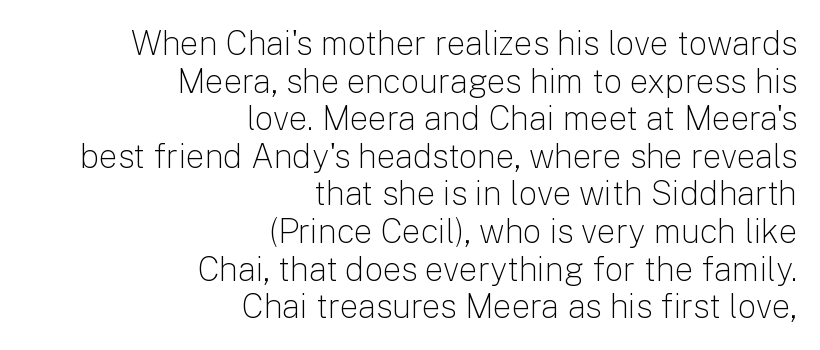
Each line ends at the same right margin while the left side varies. Serif or sans? Sans — the stroke terminals are bare. Descenders are the only things crossing below the line. A typesetter would call this leading minimal, almost set solid. This sample has the flowing, uneven cadence of proportional lettering.
